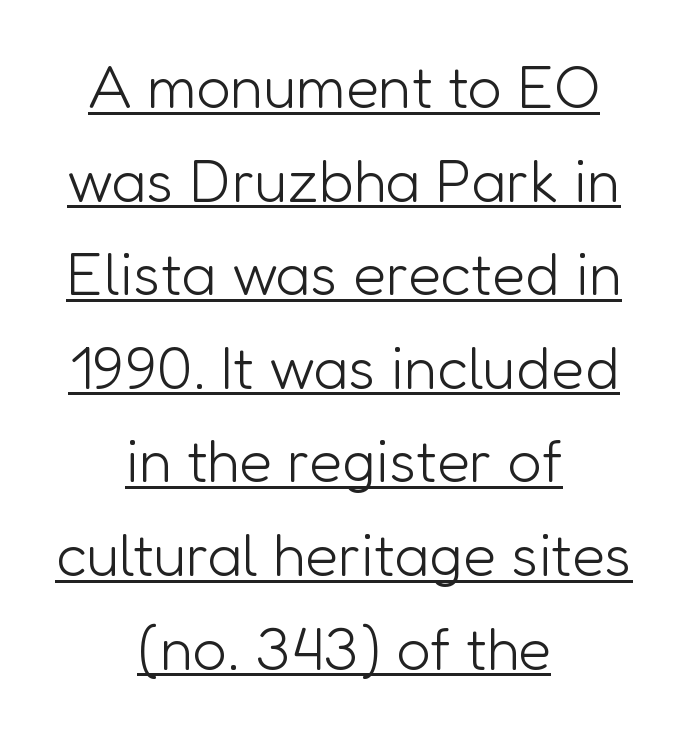
Q: Is the text bold? A: No.
Q: Is the text italic (slanted)? A: No, it is upright.
Q: Is the typeface a serif or a sans-serif typeface? A: Sans-serif.
Q: Is the text underlined? A: Yes.
Q: How is the paragraph aligned? A: Centered.
Q: Is the spacing between letters normal or unusually wide? A: Normal.
Q: Is the spacing between lines tight, normal or loose? A: Normal.
Q: Width (condensed, normal, or wide)? A: Normal.
Q: Stroke contrast? A: Low.
Q: x-height? A: Medium.
Q: Monospaced? A: No.
